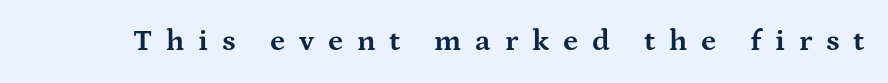
Designer's note — italics off, roman on. Look at the bottom of the vertical strokes: they flare into serifs here. Someone cranked the tracking dial way up on this one. Type without underlining. The face used here is proportionally spaced, like ordinary book or web type. The font is running at its bold setting.
